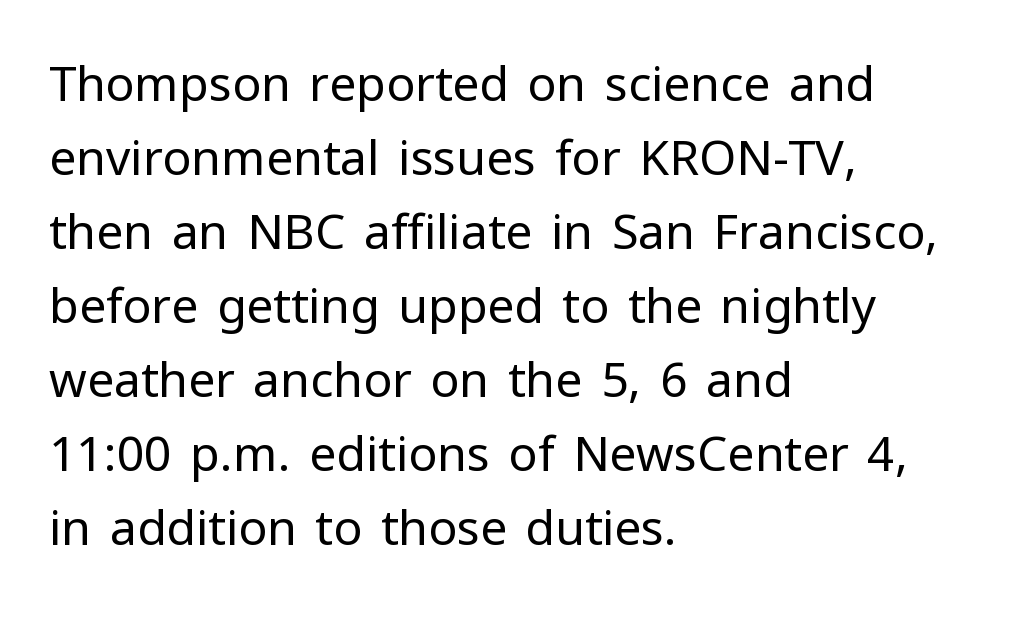
The tracking reads as untouched default to a designer's eye. Notice how descenders clear the ascenders below comfortably — that's standard leading. Upright lettering throughout. Line starts are locked; line ends wander. Serif or sans? Sans — the stroke terminals are bare. Bare-footed words on every line.
